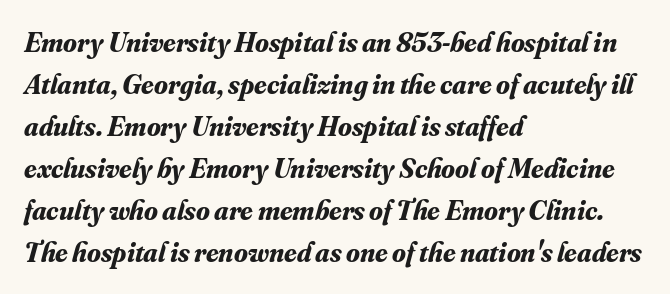
Q: Is the text bold? A: Yes.
Q: Is the text italic (slanted)? A: Yes, it leans right by about 16 degrees.
Q: Is the typeface a serif or a sans-serif typeface? A: Serif.
Q: Is the text underlined? A: No.
Q: How is the paragraph aligned? A: Left-aligned.
Q: Is the spacing between letters normal or unusually wide? A: Normal.
Q: Is the spacing between lines tight, normal or loose? A: Normal.
Q: Width (condensed, normal, or wide)? A: Normal.
Q: Stroke contrast? A: Medium.
Q: x-height? A: Small.
Q: Monospaced? A: No.
